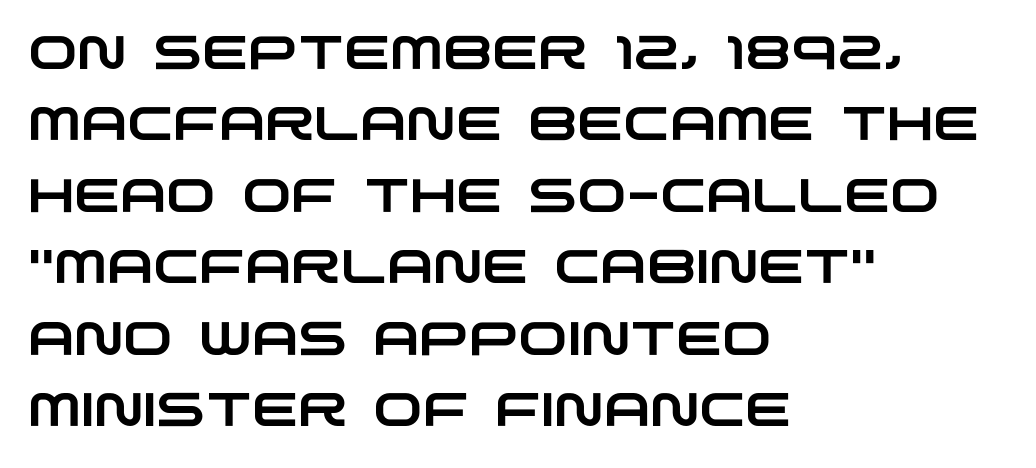
Q: Is the typeface a serif or a sans-serif typeface? A: Sans-serif.
Q: Is the text underlined? A: No.
Q: How is the paragraph aligned? A: Left-aligned.
Q: Is the spacing between letters normal or unusually wide? A: Normal.
Q: Is the spacing between lines tight, normal or loose? A: Normal.
Q: Width (condensed, normal, or wide)? A: Wide.
Q: Stroke contrast? A: Low.
Q: x-height? A: Large.
Q: Monospaced? A: No.
